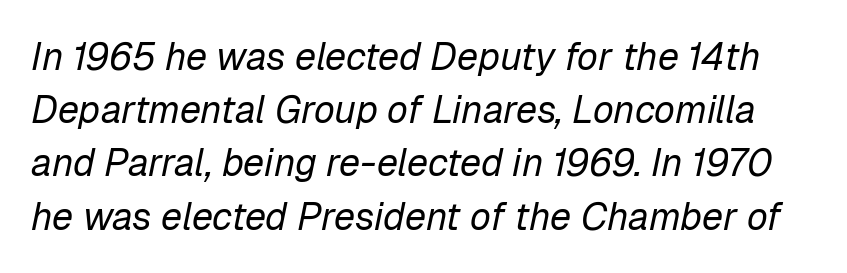
This sample uses an oblique cut, with every glyph tilted off the vertical. The rendering keeps characters at their native spacing. Reading down the column, the eye jumps a familiar distance to each next line. The strokes are not fattened; the text isn't bold. Proportional: the letters do not fall into vertical columns. The words here are not underlined.
